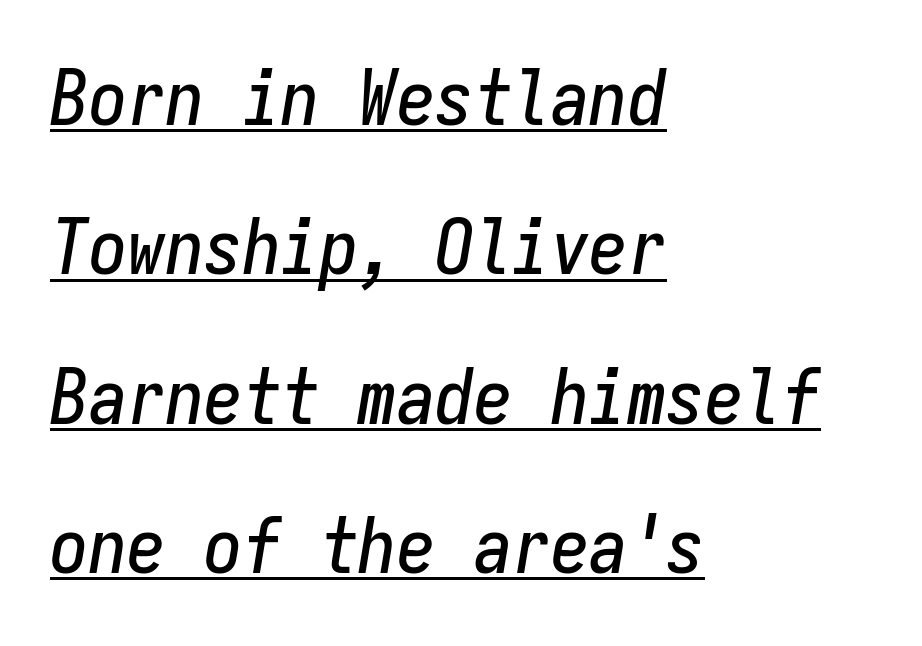
The image shows 77 px condensed type, italic (leaning right), monospaced; set left-aligned, loose line spacing (1.94x), normal letter spacing, underlined; low stroke contrast and a medium x-height.
